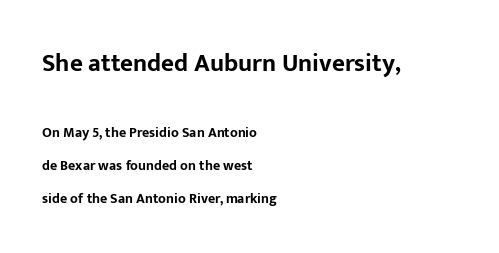
Regarding leading, the lines here are spaced well apart. Letters rest on an invisible, unmarked baseline. The letterforms sit shoulder to shoulder at normal distance. This sample is left-justified, so line endings fall wherever the words run out. This is the regular roman posture of the typeface. Type size steps down from the first block to the second.
